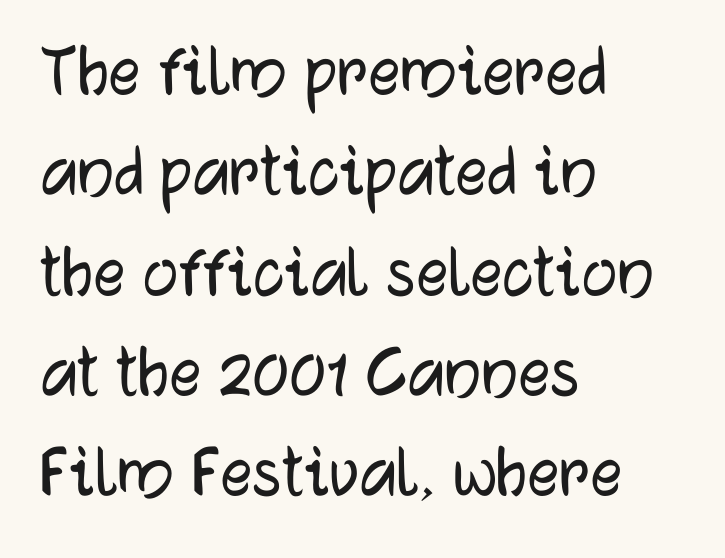
{"serif": "no", "italic": "no", "width": "normal", "stroke_contrast": "low", "x_height": "medium", "monospaced": "no", "underline": "no", "align": "left", "line_spacing": "normal", "line_spacing_ratio": 1.27, "letter_spacing": "normal", "letter_spacing_em": 0.0, "glyph_px": 79}
